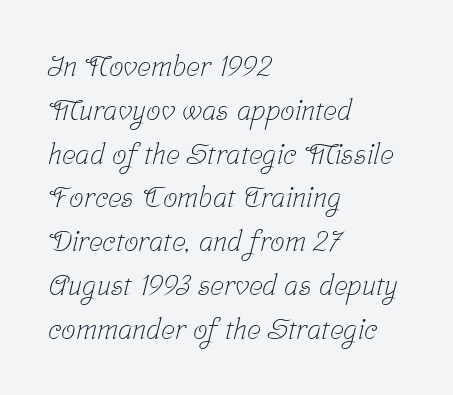
Q: Is the text bold? A: No.
Q: Is the typeface a serif or a sans-serif typeface? A: Serif.
Q: Is the text underlined? A: No.
Q: How is the paragraph aligned? A: Left-aligned.
Q: Is the spacing between letters normal or unusually wide? A: Normal.
Q: Is the spacing between lines tight, normal or loose? A: Normal.
Q: Width (condensed, normal, or wide)? A: Condensed.
Q: Stroke contrast? A: Low.
Q: x-height? A: Medium.
Q: Monospaced? A: No.
